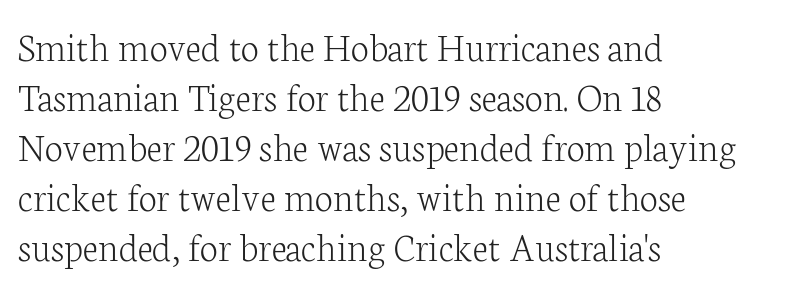
A typesetter would mark this as roman, not italic. Varying glyph widths throughout — classic text-font behaviour. Classification — serif. The typesetter chose a ragged-right arrangement here. Honestly, there is no underline to notice here at all. There is no visible air inserted between adjacent glyphs.
